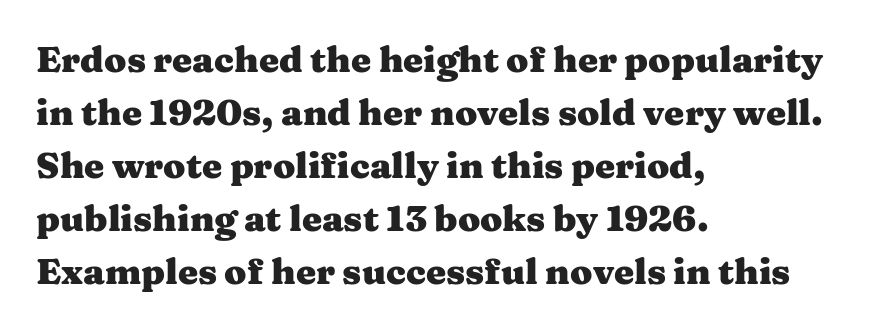
A typesetter would mark this as roman, not italic. Check under the words: just untouched page. You could not count columns in this text — the font is proportionally spaced. A full-strength bold gives these letters their thick strokes. The line texture is even and compact thanks to regular tracking. The space between consecutive lines is moderate.
